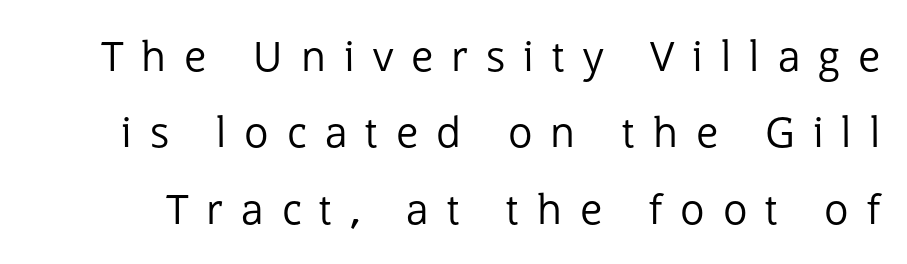
Q: Is the text bold? A: No.
Q: Is the text italic (slanted)? A: No, it is upright.
Q: Is the typeface a serif or a sans-serif typeface? A: Sans-serif.
Q: Is the text underlined? A: No.
Q: Is the spacing between letters normal or unusually wide? A: Unusually wide.
Q: Width (condensed, normal, or wide)? A: Normal.
Q: Stroke contrast? A: Low.
Q: x-height? A: Medium.
Q: Monospaced? A: No.
